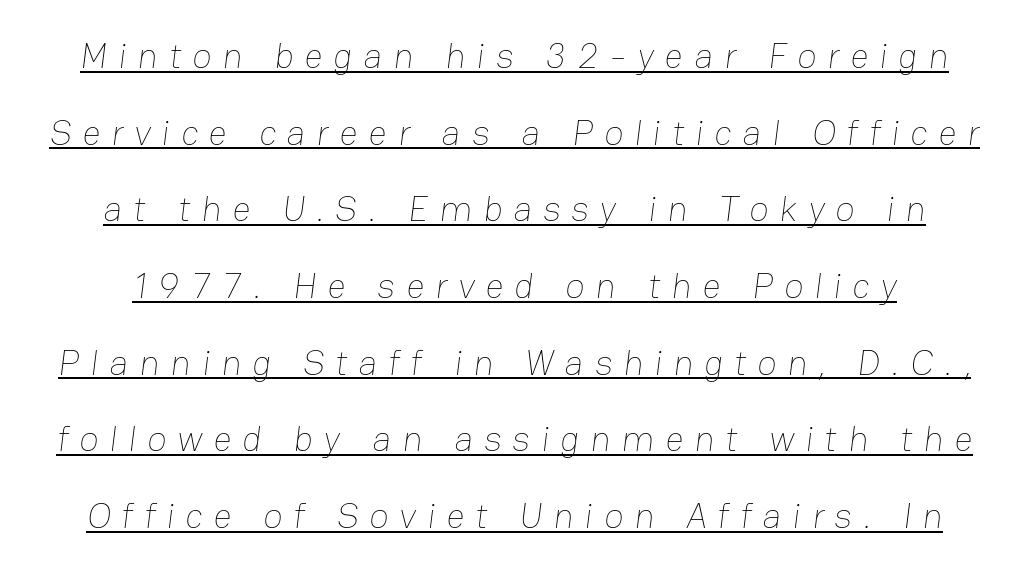
{"bold": "no", "weight": "thin", "width": "normal", "stroke_contrast": "low", "x_height": "medium", "monospaced": "no", "underline": "yes", "line_spacing": "loose", "line_spacing_ratio": 2.13, "letter_spacing": "wide", "letter_spacing_em": 0.3, "glyph_px": 36}
